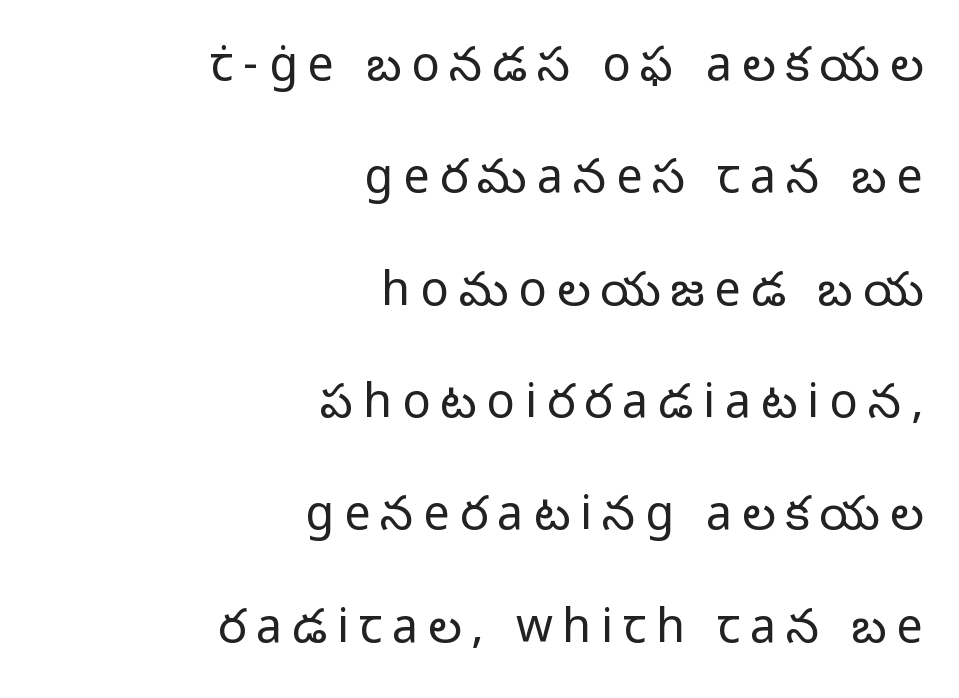
Are there feet on the stems? There aren't — it's a sans. Tracking here is generous; glyphs stand well apart from one another. A roman cut, with each character standing at attention. Looks like regular typesetting: each glyph gets only the width it needs. Each line ends at the same right margin while the left side varies. Has an underline been added? It has not.
